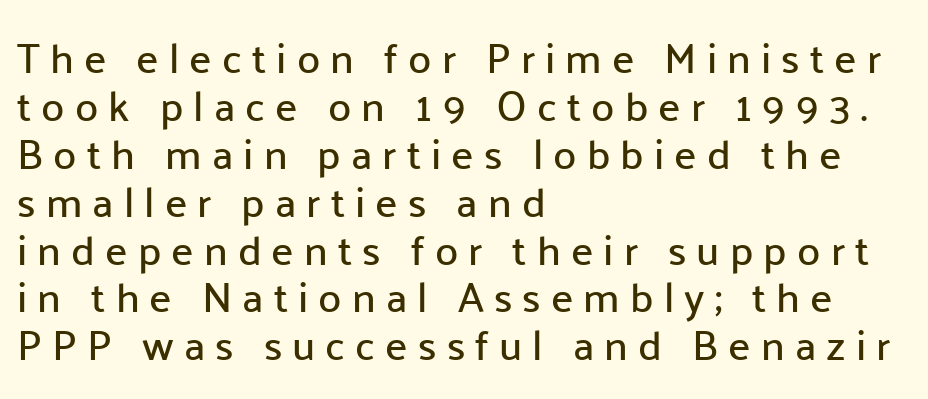
The letters carry no serifs — their stems end cleanly without finishing strokes. Regarding leading, the lines here are crowded together. Someone cranked the tracking dial way up on this one. Varying glyph widths throughout — classic text-font behaviour. The compositor pushed each line to the left boundary.
